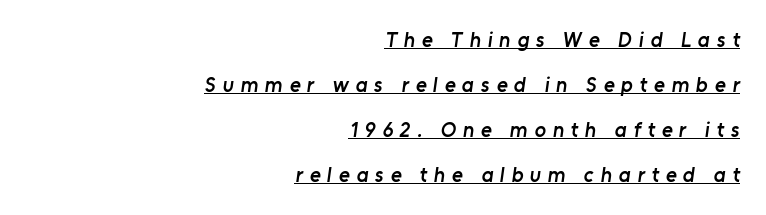
{"bold": "semi", "underline": "yes", "align": "right", "line_spacing": "loose", "line_spacing_ratio": 2.14, "letter_spacing": "wide", "letter_spacing_em": 0.32, "glyph_px": 21}
